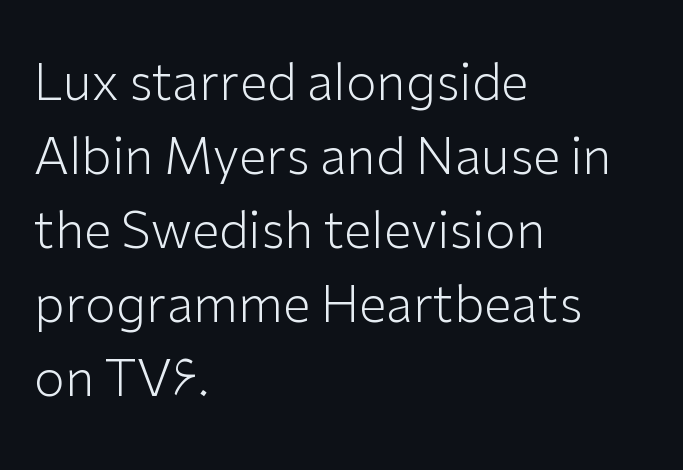
{"serif": "no", "italic": "no", "bold": "no", "weight": "light", "width": "normal", "stroke_contrast": "low", "x_height": "medium", "monospaced": "no", "underline": "no", "align": "left", "line_spacing": "normal", "line_spacing_ratio": 1.48, "letter_spacing": "normal", "letter_spacing_em": 0.0, "glyph_px": 50}
